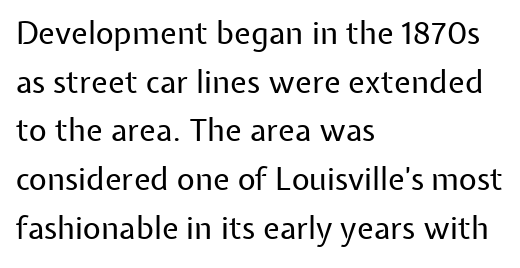
The image shows 31 px regular-weight sans-serif type, upright; set left-aligned, normal line spacing (1.57x), normal letter spacing, not underlined; low stroke contrast and a medium x-height.
